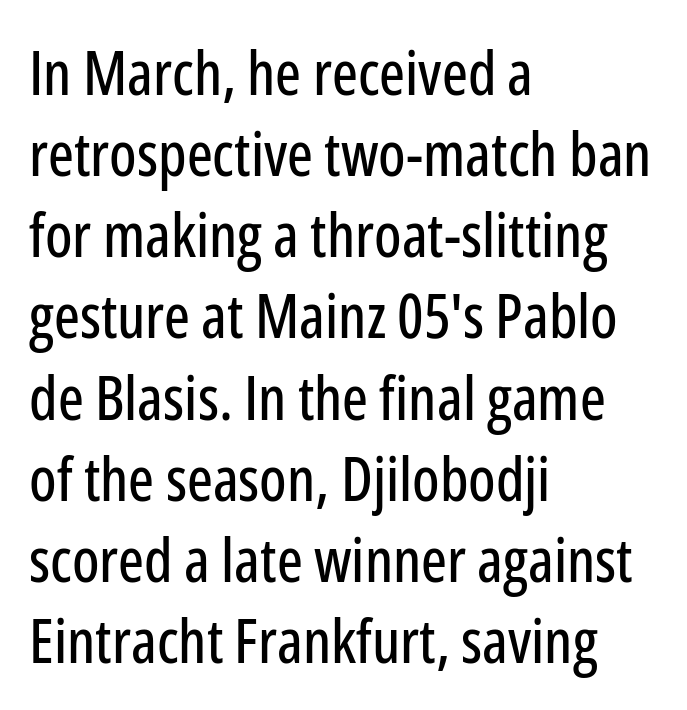
Every stem runs plumb, perpendicular to the baseline. How would I describe the line gaps? Plain and ordinary. Quick note: underline off. Proportional: the letters do not fall into vertical columns.
